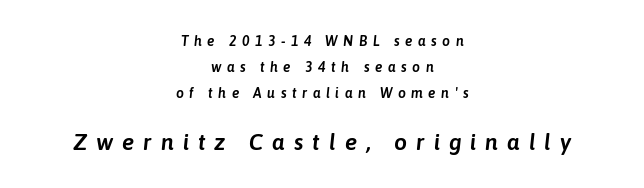
The image shows 23 px text type, italic (leaning right); set centered, line spacing 1.85x, unusually wide letter spacing (+0.39 em), not underlined; the second (bottom) block is 1.64x larger.
